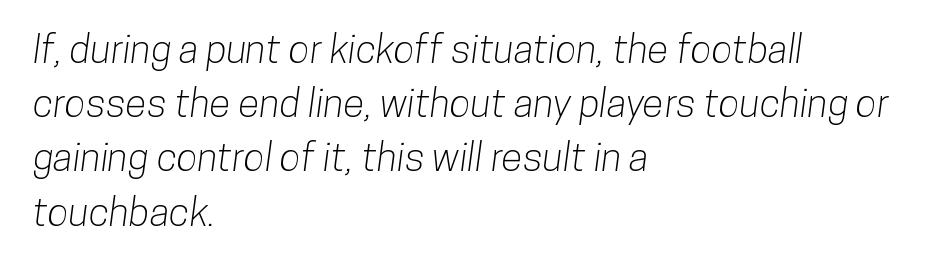
The image shows 39 px condensed sans-serif type; set left-aligned, normal line spacing (1.39x), normal letter spacing, not underlined; low stroke contrast and a medium x-height.
